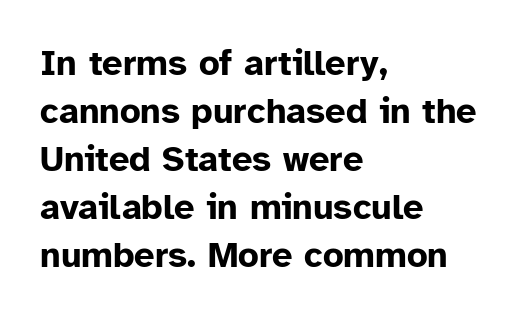
Check under the words: just untouched page. This sample uses a sans-serif face. The face used here has the dense, thick strokes of a bold. Character widths vary here, with narrow letters taking less room than wide ones. Line starts are locked; line ends wander. Evenly set lines give the paragraph a standard silhouette.
